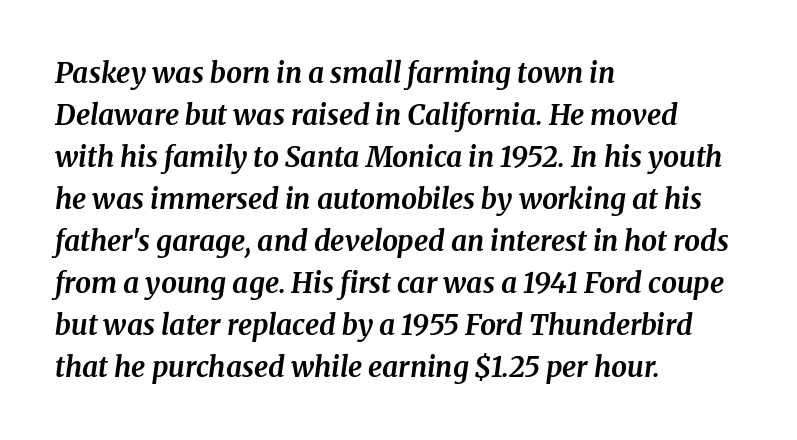
{"serif": "yes", "italic": "yes", "lean": "right", "slant_degrees": 8, "bold": "yes", "weight": "bold", "width": "normal", "stroke_contrast": "medium", "x_height": "medium", "monospaced": "no", "underline": "no", "align": "left", "line_spacing": "normal", "line_spacing_ratio": 1.5, "letter_spacing": "normal", "letter_spacing_em": 0.0, "glyph_px": 28}
